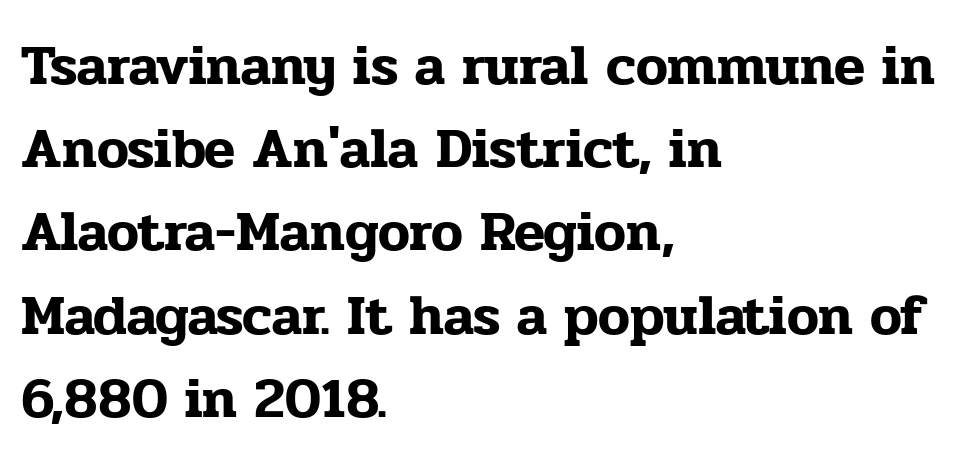
Caption: standard tracking, unaltered. The paragraph shown leans on its left margin. This sample keeps an unexceptional amount of space between lines. A typesetter would mark this as roman, not italic. Is this a sans? No — the strokes have serifs. Quick note: underline off.
